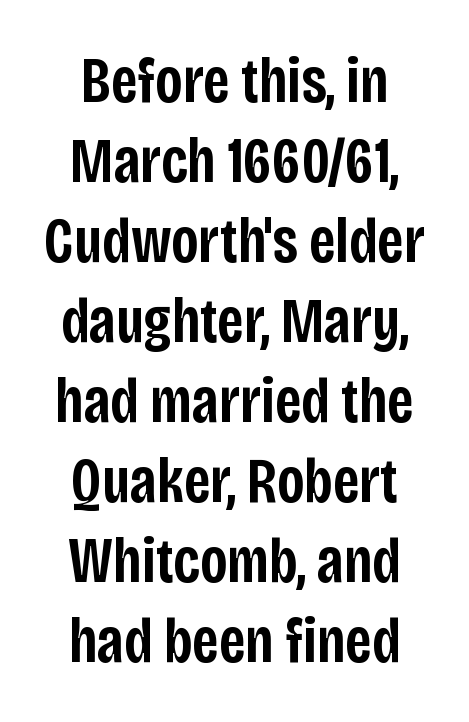
A roman cut, with each character standing at attention. What kind of face is this? One without serifs — a sans. The string is rendered with underlining switched off. The block of text has a typical density, with ordinary space between rows.
